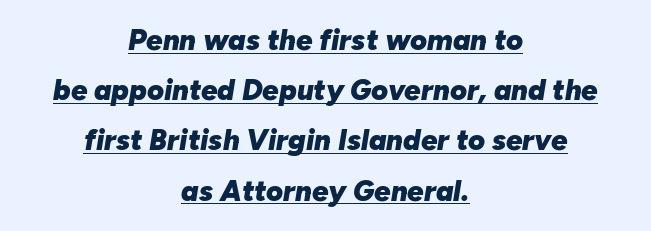
Q: Is the text bold? A: Yes.
Q: Is the text italic (slanted)? A: Yes, it leans right by about 10 degrees.
Q: Is the text underlined? A: Yes.
Q: How is the paragraph aligned? A: Centered.
Q: Is the spacing between letters normal or unusually wide? A: Normal.
Q: Width (condensed, normal, or wide)? A: Normal.
Q: Stroke contrast? A: Low.
Q: x-height? A: Medium.
Q: Monospaced? A: No.
